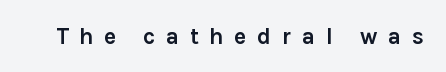
{"italic": "no", "bold": "yes", "underline": "no", "letter_spacing": "wide", "letter_spacing_em": 0.46, "glyph_px": 23}
